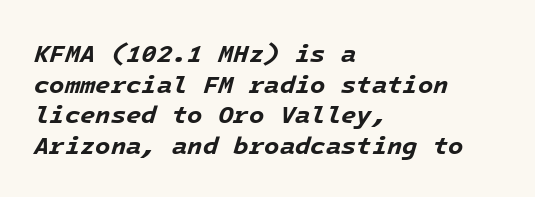
Q: Is the text bold? A: Yes.
Q: Is the text italic (slanted)? A: Yes, it leans right by about 16 degrees.
Q: Is the text underlined? A: No.
Q: How is the paragraph aligned? A: Left-aligned.
Q: Is the spacing between letters normal or unusually wide? A: Normal.
